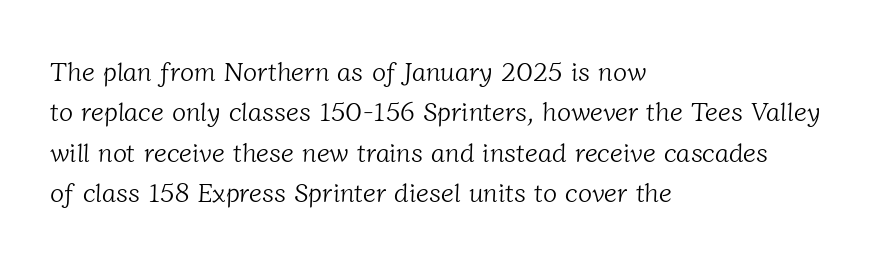
The image shows 26 px text type; set left-aligned, normal line spacing (1.55x), normal letter spacing, not underlined.
